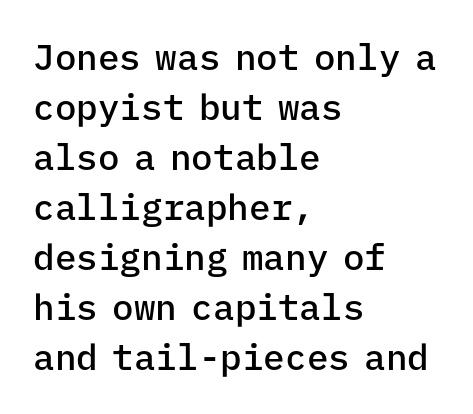
The face used here is a sans, in the tradition of grotesques and geometrics. Default kerning and tracking; the words read as compact shapes. Heft: intermediate — a semibold. All the whitespace from short lines collects on the right. Check under the words: just untouched page.
